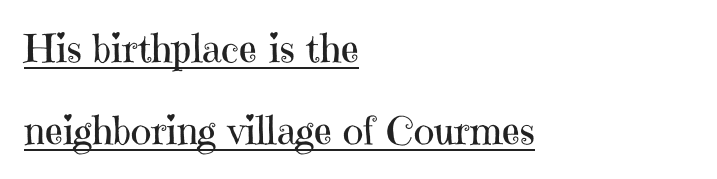
The image shows 39 px regular-weight serif type, upright; set left-aligned, loose line spacing (2.1x), normal letter spacing, underlined; high stroke contrast and a medium x-height.
